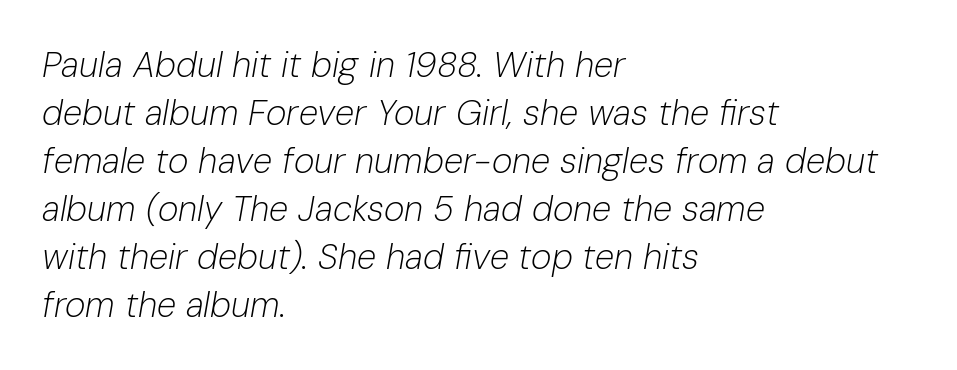
The image shows 35 px light type, italic (leaning right); set left-aligned, normal line spacing (1.37x), normal letter spacing, not underlined; low stroke contrast and a medium x-height.
